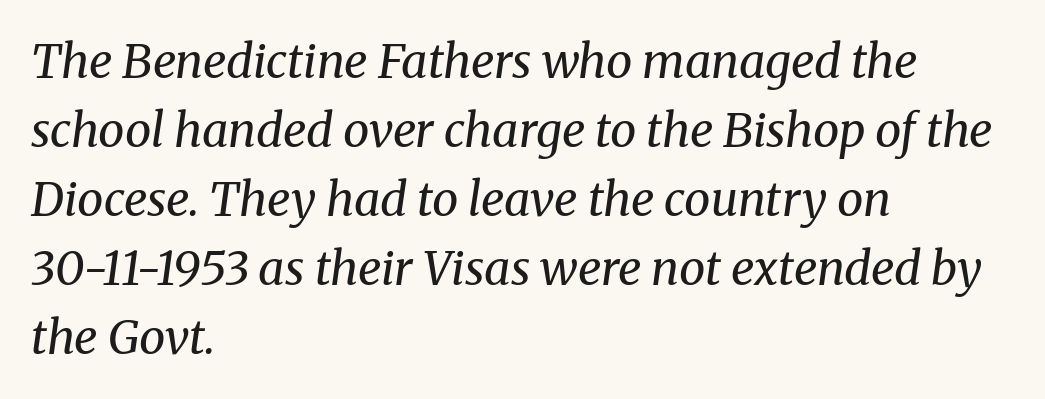
Rule under the text: the space is simply empty. Leading: standard. The rag falls on the right side of this text block. Students, note that the glyphs here touch the page at normal intervals. Characters are canted at an angle relative to the baseline's perpendicular.
